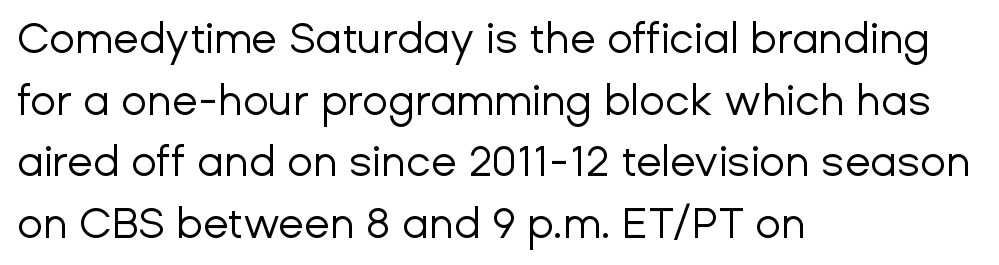
Q: Is the text bold? A: No.
Q: Is the text italic (slanted)? A: No, it is upright.
Q: Is the typeface a serif or a sans-serif typeface? A: Sans-serif.
Q: Is the text underlined? A: No.
Q: How is the paragraph aligned? A: Left-aligned.
Q: Is the spacing between letters normal or unusually wide? A: Normal.
Q: Is the spacing between lines tight, normal or loose? A: Normal.
Q: Width (condensed, normal, or wide)? A: Normal.
Q: Stroke contrast? A: Low.
Q: x-height? A: Medium.
Q: Monospaced? A: No.
